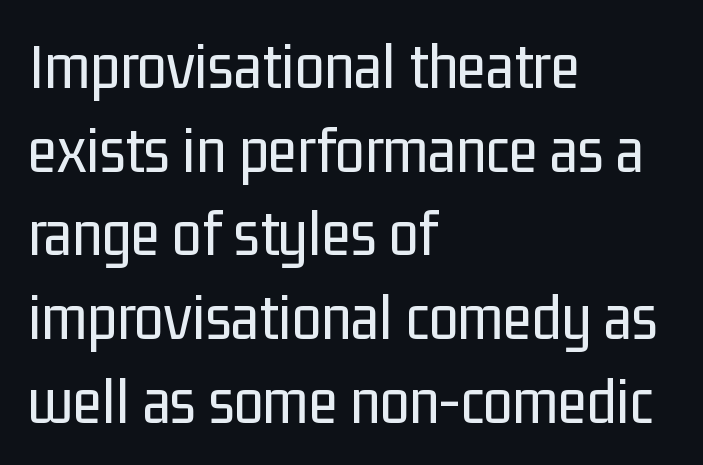
Line beginnings align vertically; line endings do not. Notice how the stems are strictly vertical — no italics here. Note: no serifs on the glyphs. Nobody drew a line under any word here. Whoever set this chose a conventional vertical rhythm.
